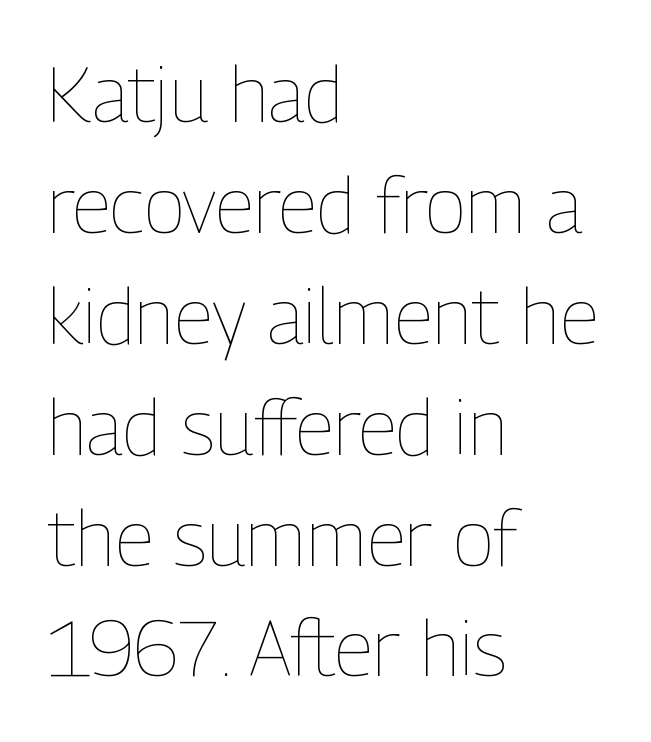
{"italic": "no", "bold": "no", "weight": "thin", "width": "condensed", "stroke_contrast": "low", "x_height": "medium", "monospaced": "no", "underline": "no", "align": "left", "line_spacing": "normal", "line_spacing_ratio": 1.44, "letter_spacing": "normal", "letter_spacing_em": 0.0, "glyph_px": 77}
